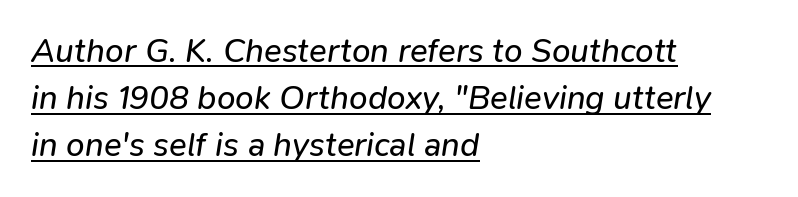
The rendering uses a moderate line-height, typical for paragraphs. The weight tops out at a normal text grade. The typesetter has applied underlining to the passage shown. Visually the block forms a straight wall on the left and a jagged coastline on the right.
